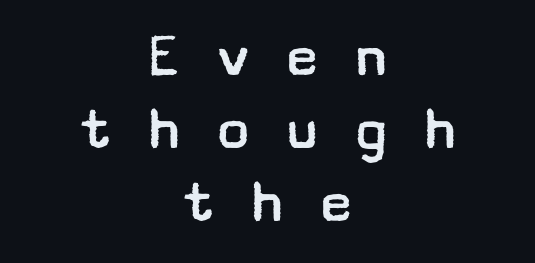
{"serif": "no", "italic": "no", "bold": "no", "weight": "regular", "width": "wide", "stroke_contrast": "low", "x_height": "medium", "underline": "no", "align": "center", "line_spacing": "tight", "line_spacing_ratio": 1.14, "letter_spacing": "wide", "letter_spacing_em": 0.48, "glyph_px": 64}
